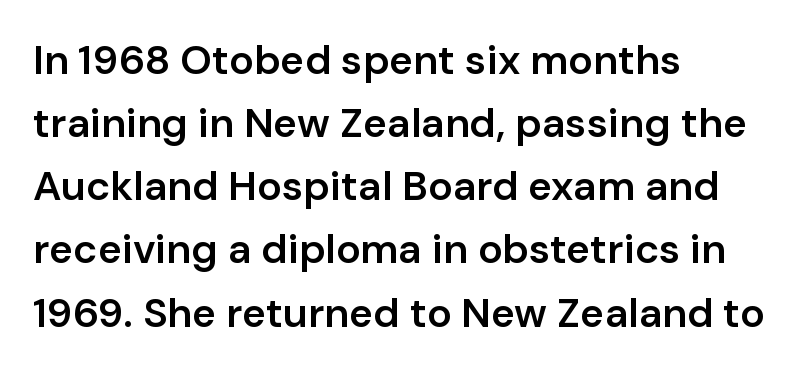
Q: Is the text bold? A: Semi-bold.
Q: Is the text italic (slanted)? A: No, it is upright.
Q: Is the typeface a serif or a sans-serif typeface? A: Sans-serif.
Q: Is the text underlined? A: No.
Q: How is the paragraph aligned? A: Left-aligned.
Q: Is the spacing between letters normal or unusually wide? A: Normal.
Q: Is the spacing between lines tight, normal or loose? A: Normal.
Q: Width (condensed, normal, or wide)? A: Normal.
Q: Stroke contrast? A: Low.
Q: x-height? A: Medium.
Q: Monospaced? A: No.
